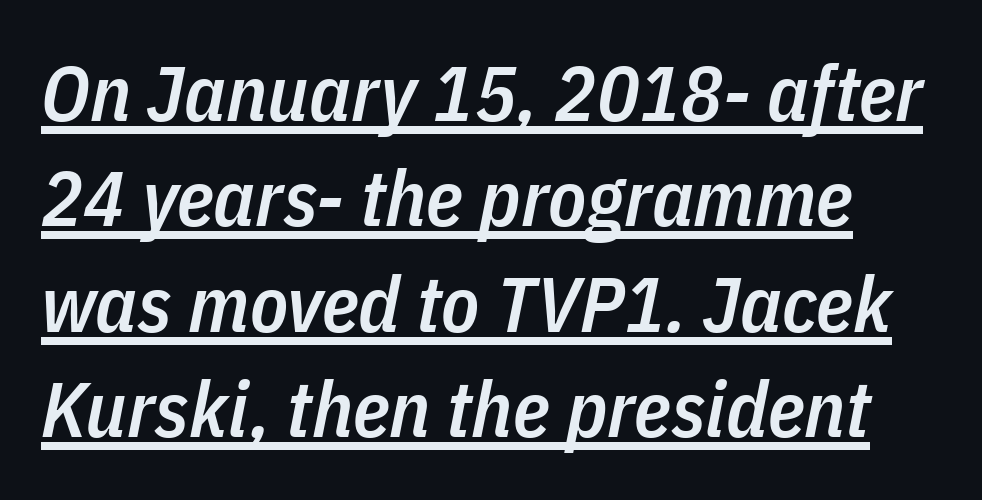
Q: Is the text bold? A: Semi-bold.
Q: Is the text italic (slanted)? A: Yes, it leans right by about 11 degrees.
Q: Is the text underlined? A: Yes.
Q: Is the spacing between letters normal or unusually wide? A: Normal.
Q: Is the spacing between lines tight, normal or loose? A: Normal.
Q: Width (condensed, normal, or wide)? A: Condensed.
Q: Stroke contrast? A: Low.
Q: x-height? A: Medium.
Q: Monospaced? A: No.
